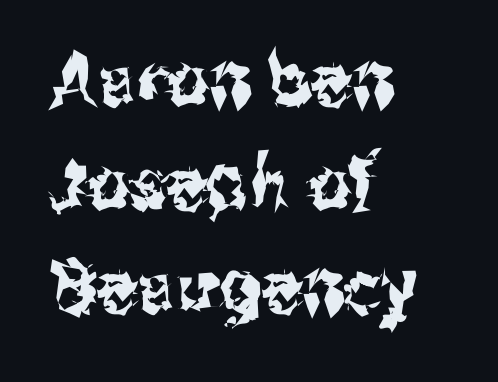
{"serif": "no", "italic": "no", "width": "condensed", "stroke_contrast": "medium", "x_height": "medium", "monospaced": "no", "underline": "no", "align": "left", "line_spacing": "normal", "line_spacing_ratio": 1.42, "letter_spacing": "normal", "letter_spacing_em": 0.0, "glyph_px": 73}
